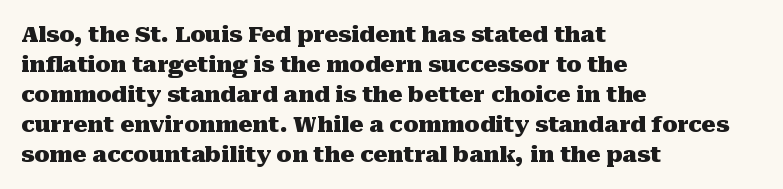
Italic: no, the glyphs are upright roman. Standard letterfit; no display-style spreading of the glyphs. Glance below the letters and you will spot only blank space. Its strokes are broad and dark, the hallmark of bold type.
